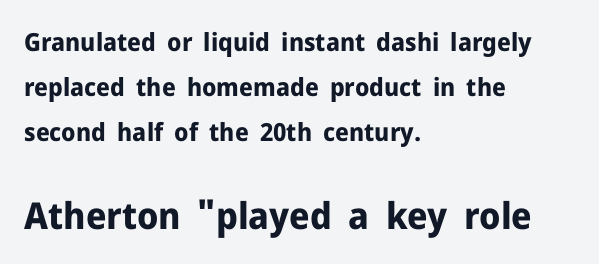
{"serif": "no", "italic": "no", "bold": "yes", "weight": "bold", "width": "normal", "stroke_contrast": "low", "x_height": "medium", "monospaced": "no", "underline": "no", "align": "left", "line_spacing_ratio": 1.8, "letter_spacing": "normal", "letter_spacing_em": 0.0, "larger_block": "second", "size_ratio": 1.48, "glyph_px": 37}
